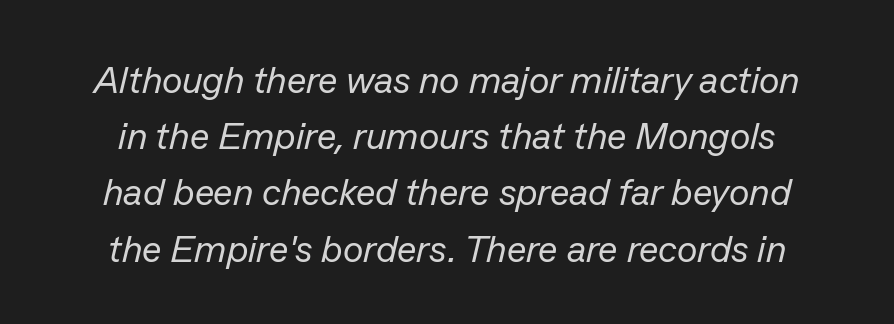
The foot of each line stays bare and open. The letters sit at their default tracking, neither squeezed nor spread. Summary of weight: not heavy and not bold. Character widths vary here, with narrow letters taking less room than wide ones. What's the leading like? Ordinary, nothing unusual.
